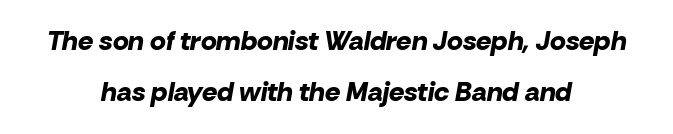
{"italic": "yes", "lean": "right", "slant_degrees": 10, "bold": "yes", "underline": "no", "align": "center", "line_spacing_ratio": 1.89, "letter_spacing": "normal", "letter_spacing_em": 0.0, "glyph_px": 27}
